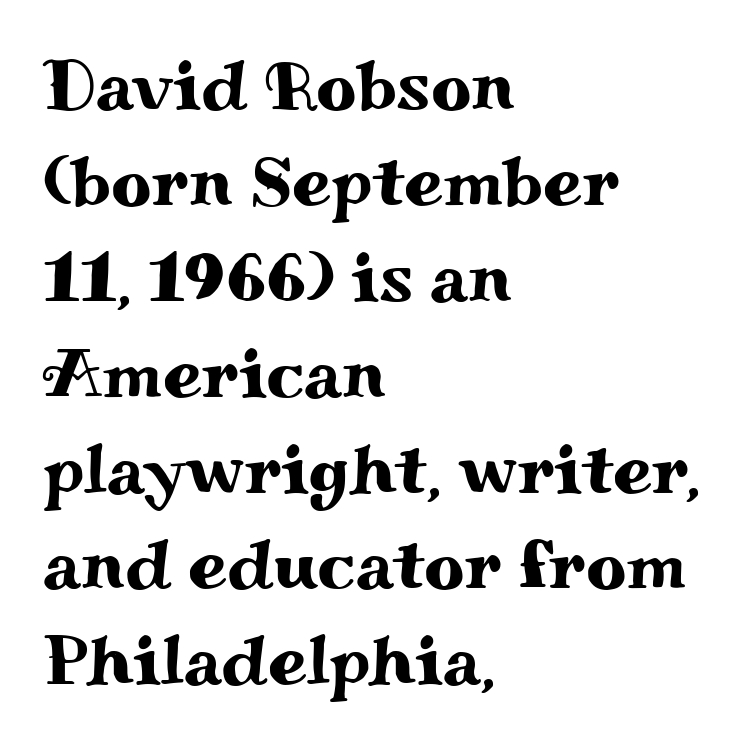
Q: Is the text italic (slanted)? A: No, it is upright.
Q: Is the typeface a serif or a sans-serif typeface? A: Serif.
Q: Is the text underlined? A: No.
Q: How is the paragraph aligned? A: Left-aligned.
Q: Is the spacing between letters normal or unusually wide? A: Normal.
Q: Is the spacing between lines tight, normal or loose? A: Normal.
Q: Width (condensed, normal, or wide)? A: Wide.
Q: Stroke contrast? A: Medium.
Q: x-height? A: Small.
Q: Monospaced? A: No.
